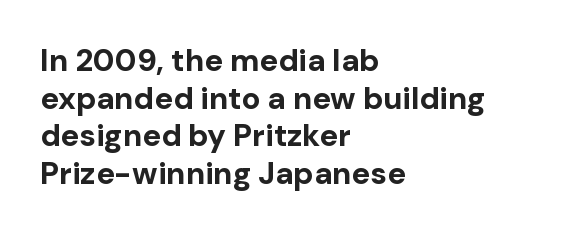
The rendering uses natural spacing where letterforms have individual widths. The lettering stays uniformly vertical, giving the passage a roman look. These lines stack with their left ends in a neat column. Letterform terminals end flat and unadorned throughout the passage. Pretty heavy lettering here — definitely bold. The string is rendered with underlining switched off.
